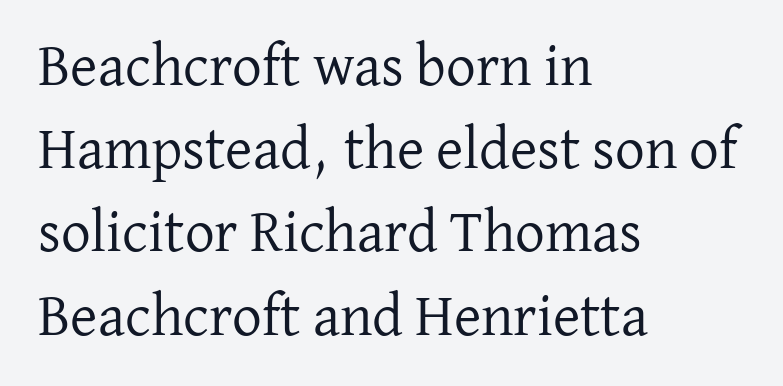
{"serif": "yes", "italic": "no", "bold": "no", "weight": "regular", "width": "normal", "stroke_contrast": "low", "x_height": "medium", "monospaced": "no", "underline": "no", "align": "left", "line_spacing": "normal", "line_spacing_ratio": 1.41, "letter_spacing": "normal", "letter_spacing_em": 0.0, "glyph_px": 59}
